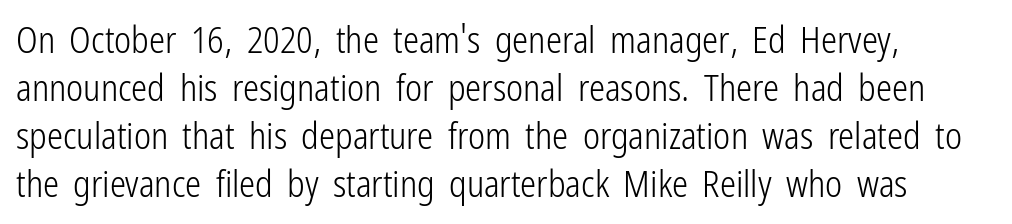
In terms of leading, this rendering sits right in the middle. The face used here is a sans, in the tradition of grotesques and geometrics. Descenders are the only things crossing below the line. Do the characters align in a grid? No, the font is proportional. The letters look calm and open, with moderate or lighter stems. The horizontal fit of the characters is conventional and even.
